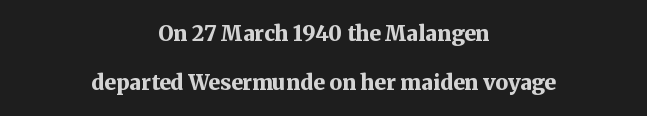
A roman cut, with each character standing at attention. The block of text is sparse from top to bottom, with ample space between rows. The paragraph shown floats in the horizontal middle. Just letters on the line, the space beneath them empty. The glyphs have the mass of a bold cut.
